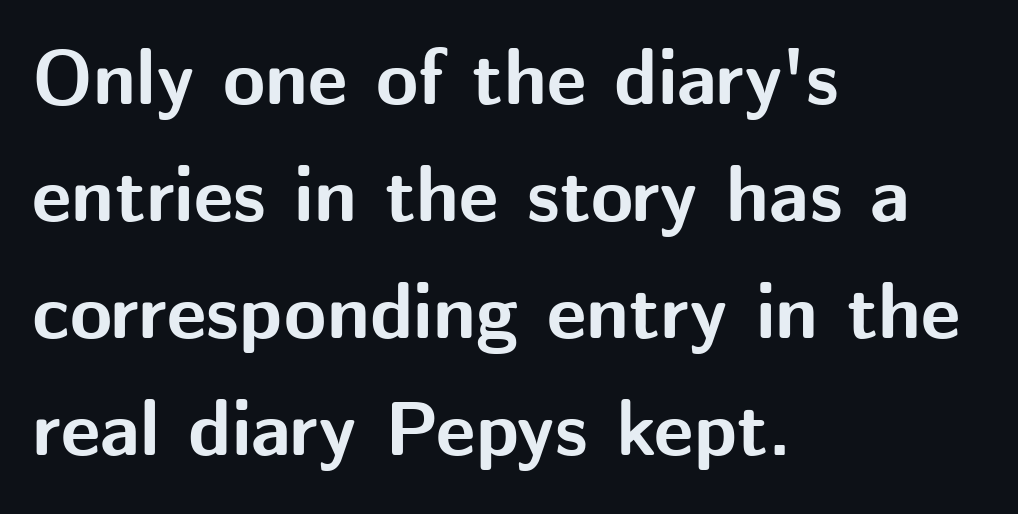
Q: Is the text bold? A: Yes.
Q: Is the text italic (slanted)? A: No, it is upright.
Q: Is the typeface a serif or a sans-serif typeface? A: Sans-serif.
Q: Is the text underlined? A: No.
Q: How is the paragraph aligned? A: Left-aligned.
Q: Is the spacing between letters normal or unusually wide? A: Normal.
Q: Is the spacing between lines tight, normal or loose? A: Normal.
Q: Width (condensed, normal, or wide)? A: Normal.
Q: Stroke contrast? A: Medium.
Q: x-height? A: Medium.
Q: Monospaced? A: No.
